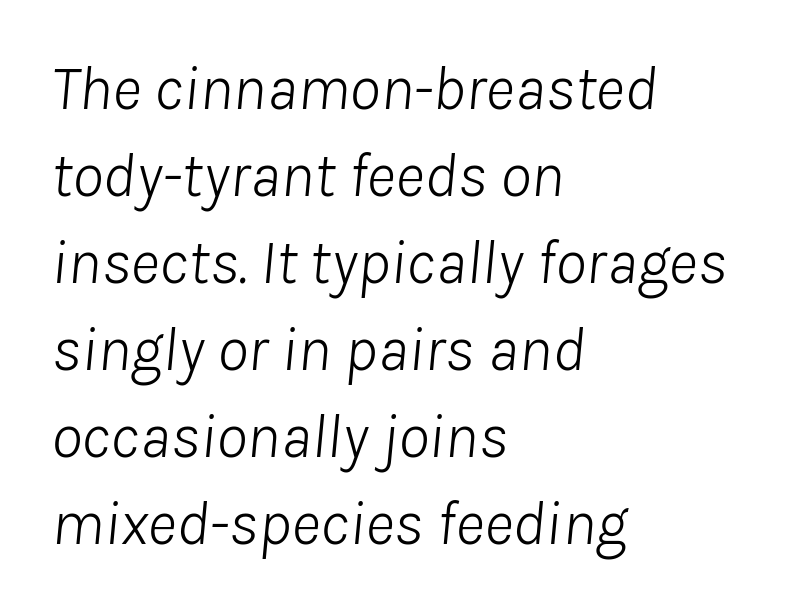
{"italic": "yes", "lean": "right", "slant_degrees": 8, "bold": "no", "weight": "light", "width": "normal", "stroke_contrast": "low", "x_height": "medium", "monospaced": "no", "underline": "no", "align": "left", "line_spacing": "normal", "line_spacing_ratio": 1.38, "letter_spacing": "normal", "letter_spacing_em": 0.0, "glyph_px": 63}
